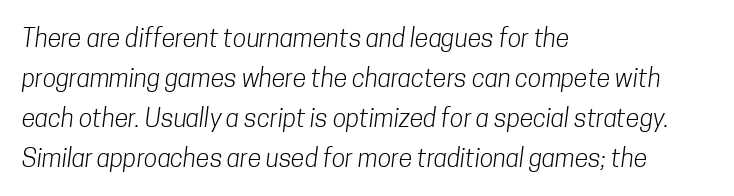
The image shows 25 px text type; set left-aligned, normal line spacing (1.6x), normal letter spacing, not underlined.
